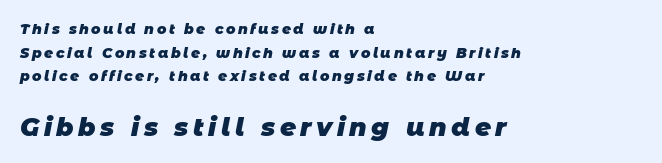
The second block has been scaled up relative to the first. The space directly below the letters is spotless. Is the block centered? No — it sits flush against the left margin. This is heavy type, rendered in bold. Regular leading.
